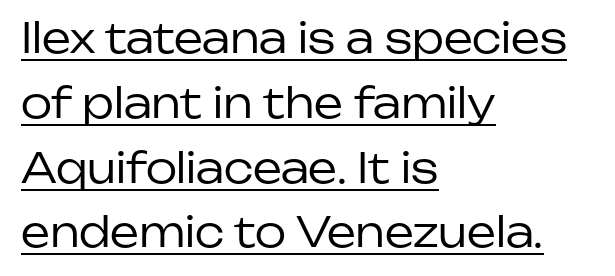
Q: Is the text bold? A: No.
Q: Is the text italic (slanted)? A: No, it is upright.
Q: Is the typeface a serif or a sans-serif typeface? A: Sans-serif.
Q: Is the text underlined? A: Yes.
Q: How is the paragraph aligned? A: Left-aligned.
Q: Is the spacing between letters normal or unusually wide? A: Normal.
Q: Is the spacing between lines tight, normal or loose? A: Normal.
Q: Width (condensed, normal, or wide)? A: Normal.
Q: Stroke contrast? A: Low.
Q: x-height? A: Medium.
Q: Monospaced? A: No.
